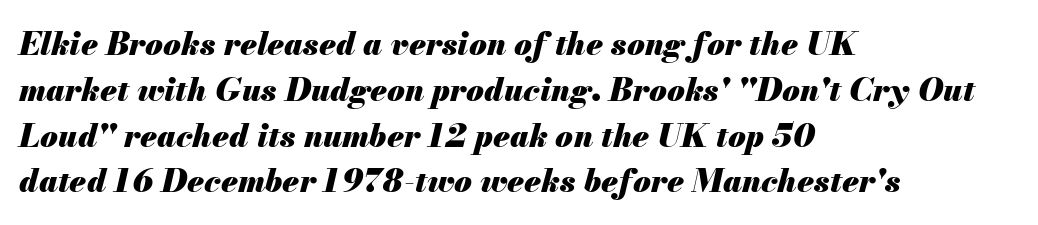
Q: Is the text bold? A: Yes.
Q: Is the text italic (slanted)? A: Yes, it leans right by about 13 degrees.
Q: Is the text underlined? A: No.
Q: How is the paragraph aligned? A: Left-aligned.
Q: Is the spacing between letters normal or unusually wide? A: Normal.
Q: Is the spacing between lines tight, normal or loose? A: Normal.
Q: Width (condensed, normal, or wide)? A: Normal.
Q: Stroke contrast? A: Medium.
Q: x-height? A: Small.
Q: Monospaced? A: No.
